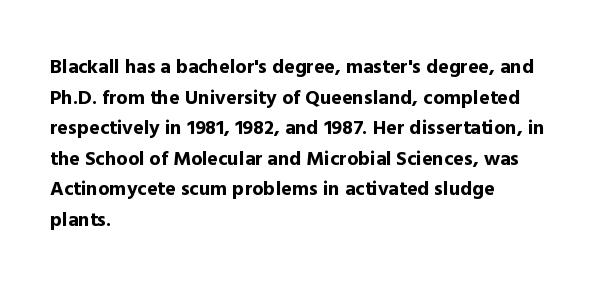
Underlining? Definitely not there. The paragraph has a hard left edge and a soft right edge. A typesetter would mark this as roman, not italic. What weight is shown? A full bold with thick strokes.
